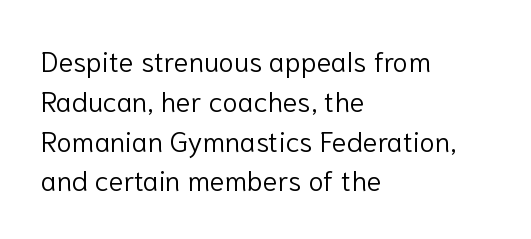
The image shows 28 px light sans-serif type, upright; set left-aligned, normal line spacing (1.42x), normal letter spacing, not underlined; low stroke contrast and a medium x-height.
